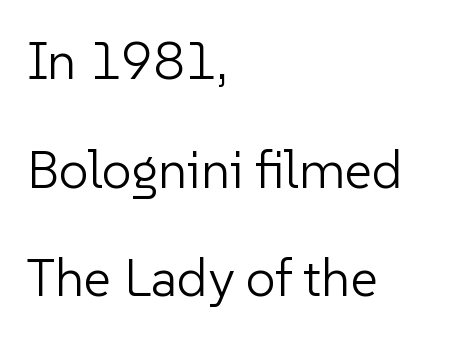
Q: Is the text bold? A: No.
Q: Is the text italic (slanted)? A: No, it is upright.
Q: Is the typeface a serif or a sans-serif typeface? A: Sans-serif.
Q: Is the text underlined? A: No.
Q: How is the paragraph aligned? A: Left-aligned.
Q: Is the spacing between letters normal or unusually wide? A: Normal.
Q: Is the spacing between lines tight, normal or loose? A: Loose.
Q: Width (condensed, normal, or wide)? A: Normal.
Q: Stroke contrast? A: Low.
Q: x-height? A: Medium.
Q: Monospaced? A: No.
